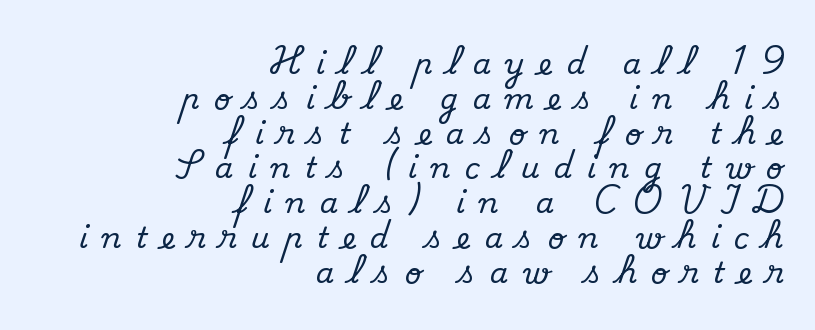
Q: Is the text italic (slanted)? A: Yes.
Q: Is the typeface a serif or a sans-serif typeface? A: Serif.
Q: Is the text underlined? A: No.
Q: How is the paragraph aligned? A: Right-aligned.
Q: Is the spacing between letters normal or unusually wide? A: Unusually wide.
Q: Width (condensed, normal, or wide)? A: Normal.
Q: Stroke contrast? A: Medium.
Q: x-height? A: Small.
Q: Monospaced? A: No.
